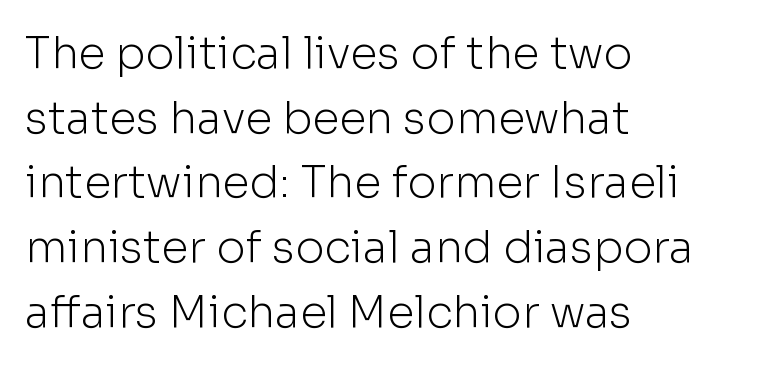
Students, note that the glyphs here touch the page at normal intervals. Compared with a centered layout, this one pins lines to the left instead. This block has exactly the height ordinary leading produces. The glyphs in this specimen are sans serif. Tall strokes in this sample are plumb rather than angled. Think of a printed novel: that variable character pitch is what you see here.
